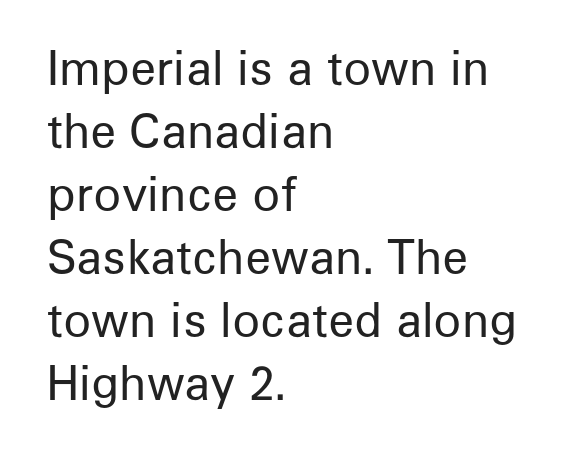
The ragged edge is on the right, which tells us the setting is flush left. The string is rendered with underlining switched off. This sample uses an upright cut, with every glyph sitting square on the baseline. Horizontal bands of white between lines are of average thickness.
